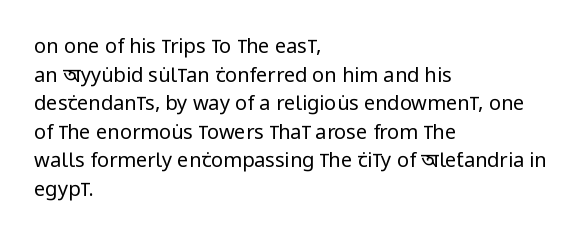
Q: Is the text bold? A: No.
Q: Is the text italic (slanted)? A: No, it is upright.
Q: Is the text underlined? A: No.
Q: How is the paragraph aligned? A: Left-aligned.
Q: Is the spacing between letters normal or unusually wide? A: Normal.
Q: Is the spacing between lines tight, normal or loose? A: Normal.
